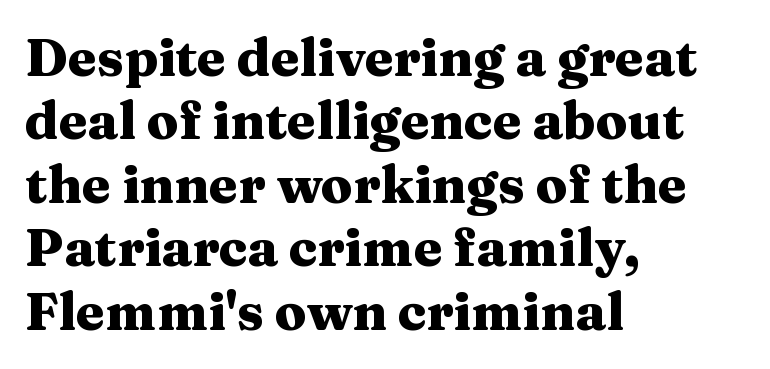
The image shows 52 px heavy, wide serif type, upright; set left-aligned, line spacing 1.22x, normal letter spacing, not underlined; medium stroke contrast and a medium x-height.
